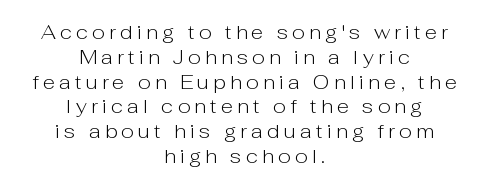
The face looks like a standard text weight, possibly lighter. Nope, not italic — everything's standing straight. These lines stack symmetrically, like a column narrowing and widening about its center. Anything drawn beneath the words? Only blank space.
